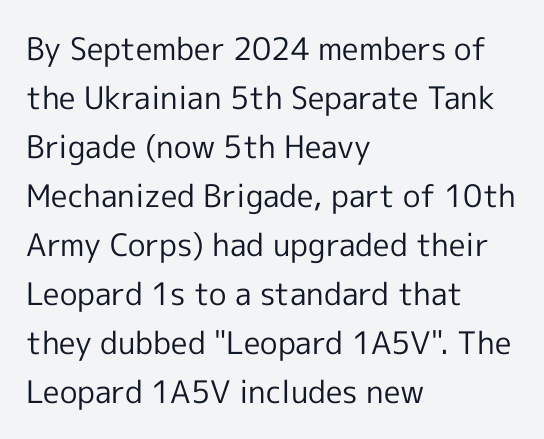
The designer left line spacing at the default. Do the characters align in a grid? No, the font is proportional. What stands out about the letter spacing? Nothing — it is the standard amount. Only glyphs here, with clear space below each row. Short and long lines alike share a common starting point at left.
